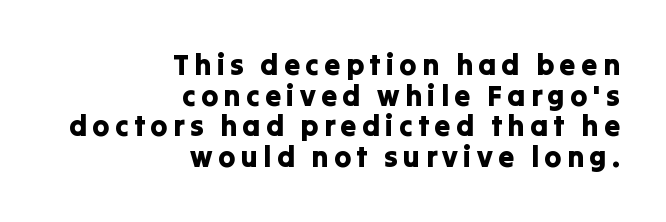
{"serif": "no", "italic": "no", "width": "normal", "stroke_contrast": "low", "x_height": "medium", "monospaced": "no", "underline": "no", "align": "right", "line_spacing": "tight", "line_spacing_ratio": 1.06, "glyph_px": 29}
